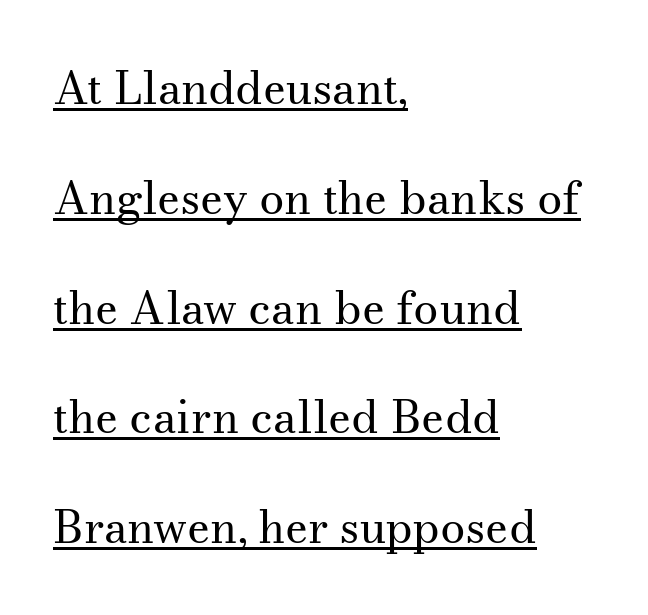
{"serif": "yes", "italic": "no", "bold": "no", "weight": "regular", "width": "normal", "stroke_contrast": "medium", "x_height": "small", "monospaced": "no", "underline": "yes", "align": "left", "line_spacing": "loose", "line_spacing_ratio": 2.44, "letter_spacing": "normal", "letter_spacing_em": 0.0, "glyph_px": 45}
